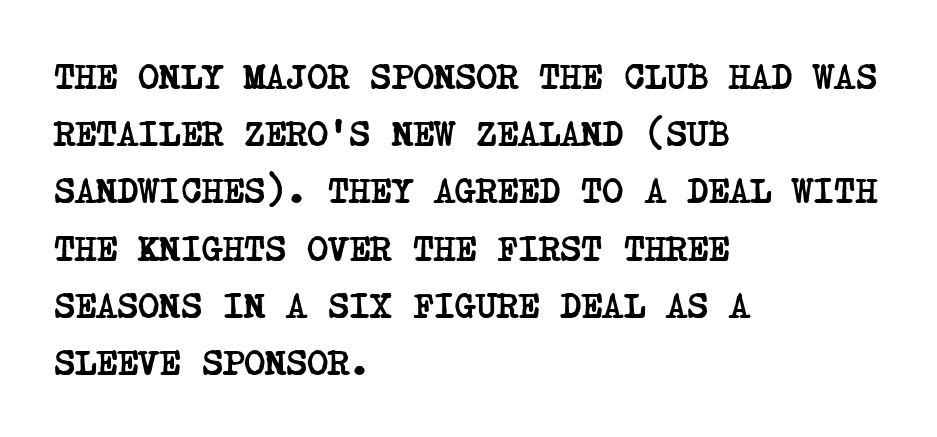
Beneath every word, the page is bare. Unlike a clean sans, this face finishes its strokes with serifs. The leading is moderate, giving the passage an even texture. A student would call this left alignment; a typographer would say flush left, rag right. Tracking here is standard; glyphs follow each other at the usual distance.
